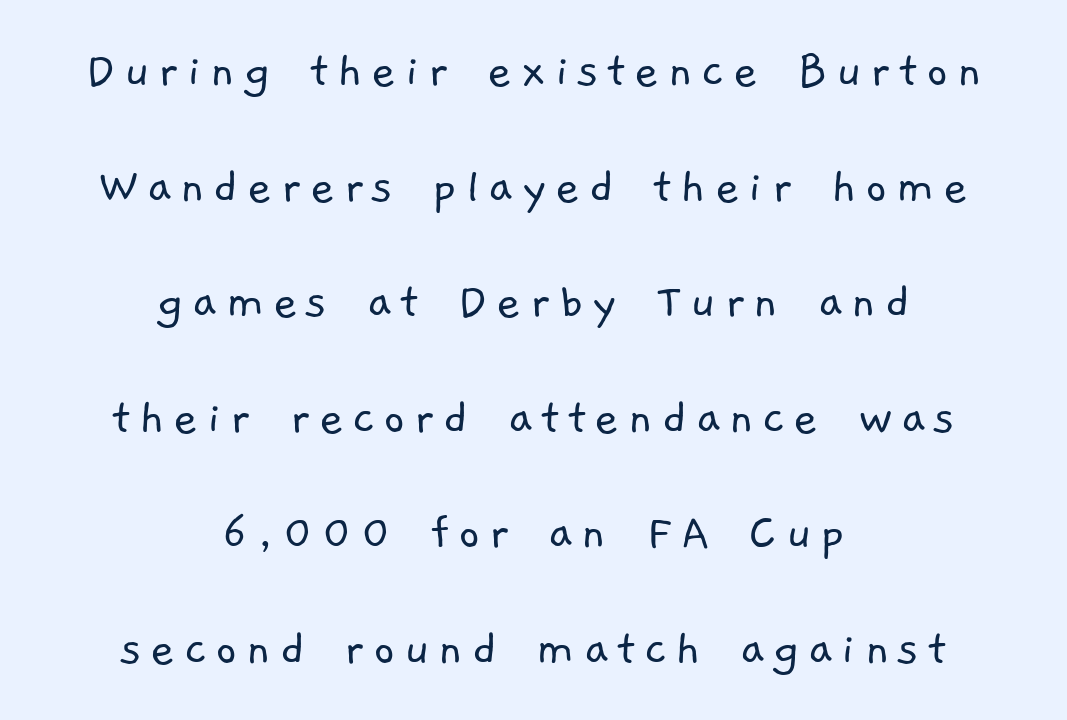
{"serif": "no", "bold": "no", "weight": "light", "width": "normal", "stroke_contrast": "low", "x_height": "medium", "monospaced": "no", "underline": "no", "align": "center", "line_spacing": "loose", "line_spacing_ratio": 2.18, "glyph_px": 53}
